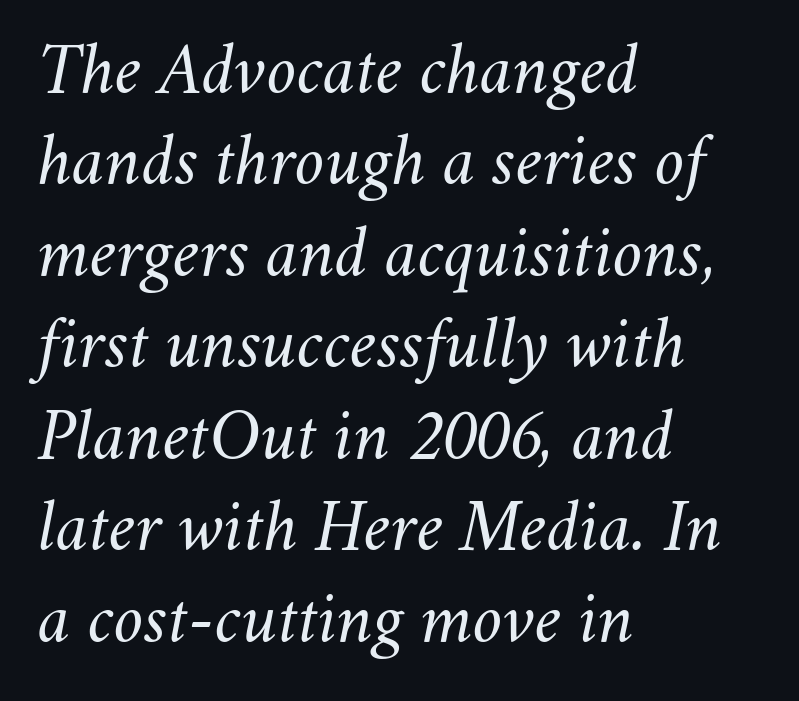
The image shows 75 px light type, italic (leaning right); set left-aligned, line spacing 1.22x, normal letter spacing, not underlined; medium stroke contrast and a small x-height.
